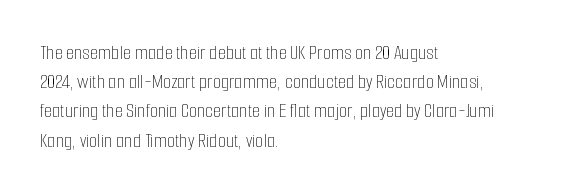
Tracking here is standard; glyphs follow each other at the usual distance. Heft: none added — not bold. These lines are set flush left with a ragged right edge. The letters stand straight up with perfectly vertical stems. Has an underline been added? It has not.
